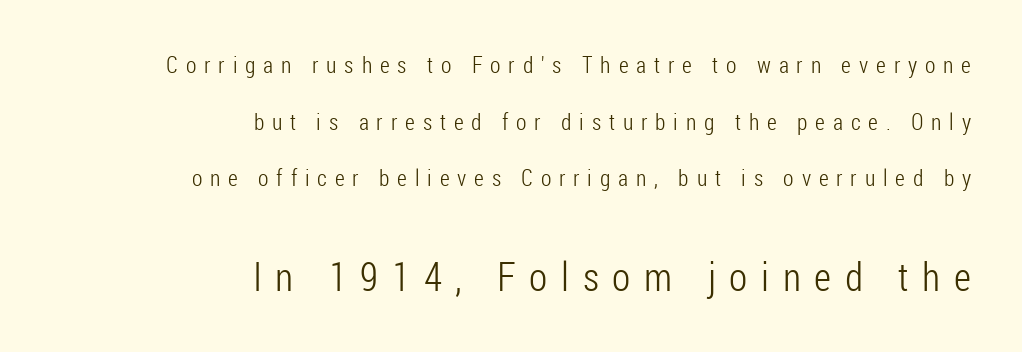
The rendering enlarges the type as you move from the upper chunk to the lower. Vertically, the passage feels expansive, rows floating well apart. These lines stack with their right ends in a neat column. The typeface chosen for these lines omits serifs. Stroke thickness stays within the range of a standard reading face or lighter. Anything drawn beneath the words? Only blank space.
